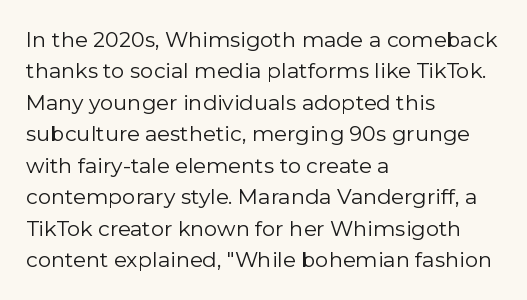
{"italic": "no", "bold": "no", "underline": "no", "align": "left", "line_spacing": "normal", "line_spacing_ratio": 1.5, "letter_spacing": "normal", "letter_spacing_em": 0.0, "glyph_px": 21}
